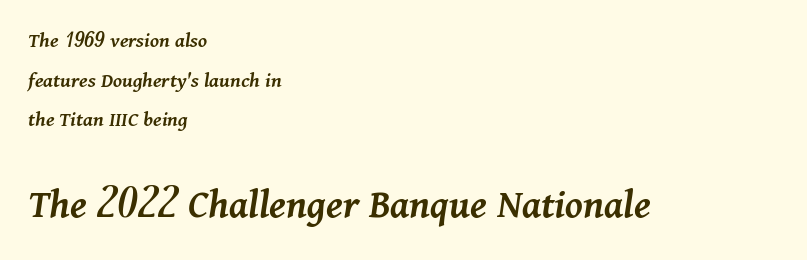
{"italic": "yes", "lean": "right", "slant_degrees": 11, "bold": "semi", "weight": "semibold", "width": "normal", "stroke_contrast": "medium", "x_height": "medium", "monospaced": "no", "underline": "no", "align": "left", "line_spacing_ratio": 1.8, "letter_spacing": "normal", "letter_spacing_em": 0.0, "larger_block": "second", "size_ratio": 1.95, "glyph_px": 43}
